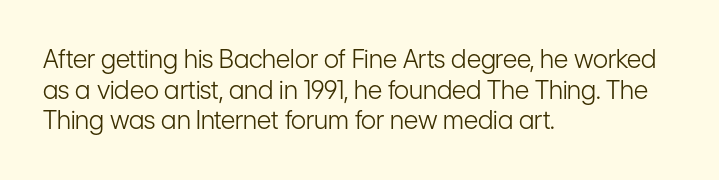
The letters look calm and open, with moderate or lighter stems. Descenders are the only things crossing below the line. Left-aligned paragraph, ragged on the right. Short note: letters normally spaced.
